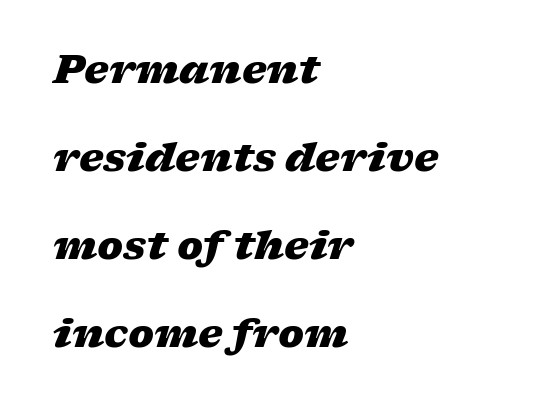
Q: Is the text bold? A: Yes.
Q: Is the text italic (slanted)? A: Yes, it leans right by about 17 degrees.
Q: Is the text underlined? A: No.
Q: How is the paragraph aligned? A: Left-aligned.
Q: Is the spacing between letters normal or unusually wide? A: Normal.
Q: Is the spacing between lines tight, normal or loose? A: Loose.
Q: Width (condensed, normal, or wide)? A: Wide.
Q: Stroke contrast? A: Low.
Q: x-height? A: Medium.
Q: Monospaced? A: No.
